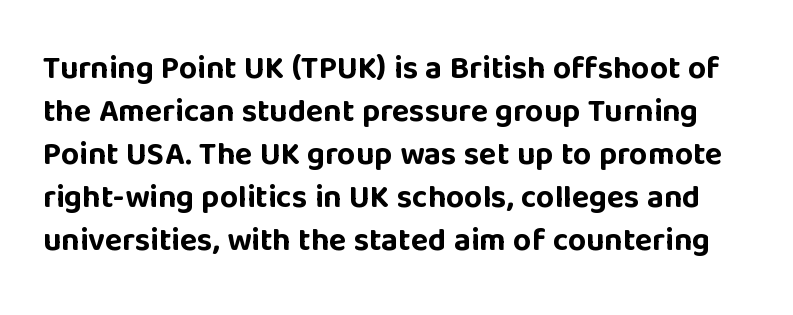
The image shows 32 px bold sans-serif type, upright; set normal line spacing (1.34x), normal letter spacing, not underlined; low stroke contrast and a large x-height.
